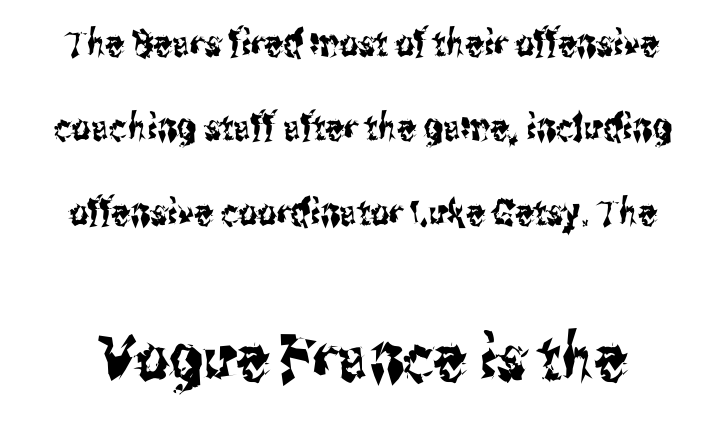
The image shows 64 px condensed sans-serif type, upright; set loose line spacing (2.28x), normal letter spacing, not underlined; the second (bottom) block is 1.73x larger; medium stroke contrast and a medium x-height.
